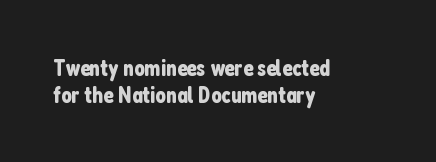
Has an underline been added? It has not. Left-aligned paragraph, ragged on the right. Characters follow at the spacing the type designer built in. Notice how the stems are strictly vertical — no italics here.
